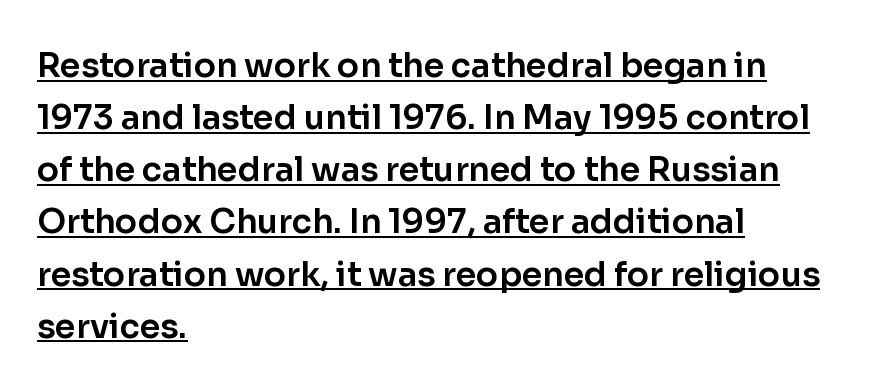
Q: Is the text italic (slanted)? A: No, it is upright.
Q: Is the typeface a serif or a sans-serif typeface? A: Sans-serif.
Q: Is the text underlined? A: Yes.
Q: How is the paragraph aligned? A: Left-aligned.
Q: Is the spacing between letters normal or unusually wide? A: Normal.
Q: Is the spacing between lines tight, normal or loose? A: Normal.
Q: Width (condensed, normal, or wide)? A: Normal.
Q: Stroke contrast? A: Low.
Q: x-height? A: Medium.
Q: Monospaced? A: No.
